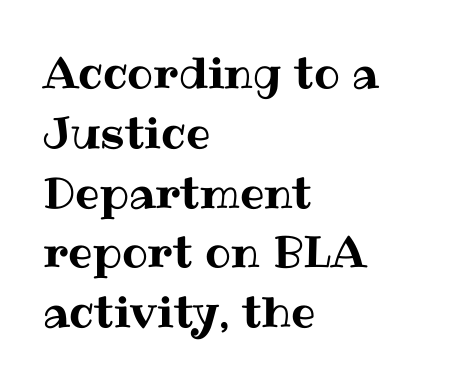
{"italic": "no", "width": "normal", "stroke_contrast": "medium", "x_height": "medium", "monospaced": "no", "underline": "no", "align": "left", "line_spacing": "normal", "line_spacing_ratio": 1.39, "letter_spacing": "normal", "letter_spacing_em": 0.0, "glyph_px": 43}
